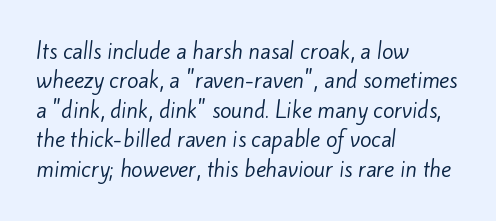
{"bold": "no", "underline": "no", "align": "left", "line_spacing": "normal", "line_spacing_ratio": 1.4, "letter_spacing": "normal", "letter_spacing_em": 0.0, "glyph_px": 21}
